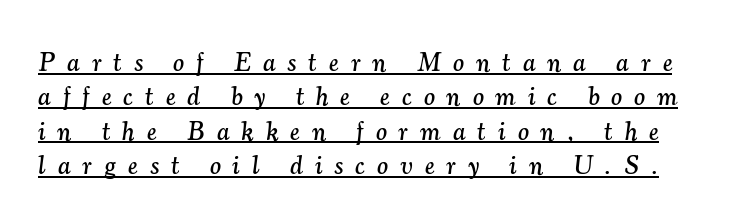
Each new line begins a customary step beneath the previous one. Does extra space separate the letters? Yes, quite a lot of it. These characters rest on top of a visible drawn line. The face used here has a pronounced slope to its letters.
